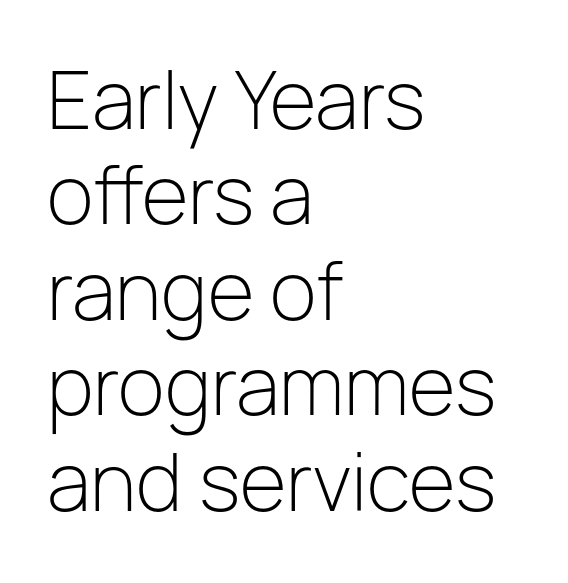
Q: Is the text bold? A: No.
Q: Is the text italic (slanted)? A: No, it is upright.
Q: Is the typeface a serif or a sans-serif typeface? A: Sans-serif.
Q: Is the text underlined? A: No.
Q: How is the paragraph aligned? A: Left-aligned.
Q: Is the spacing between letters normal or unusually wide? A: Normal.
Q: Width (condensed, normal, or wide)? A: Normal.
Q: Stroke contrast? A: Low.
Q: x-height? A: Medium.
Q: Monospaced? A: No.
